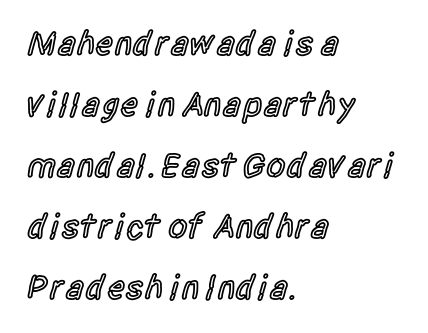
This is sans-serif lettering, the kind often seen on screens and signage. Does the copy run flush right? No — it runs flush left. Standard letterfit; no display-style spreading of the glyphs. Does the weight exceed regular? Yes, but only to semibold. Character widths vary here, with narrow letters taking less room than wide ones.
